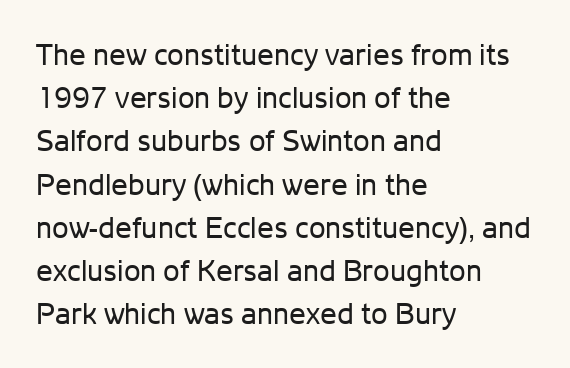
Nope, not italic — everything's standing straight. The rendering shows plain stroke endings on the letterforms — a sans-serif design. Evenly set lines give the paragraph a standard silhouette. Letters rest on an invisible, unmarked baseline.
